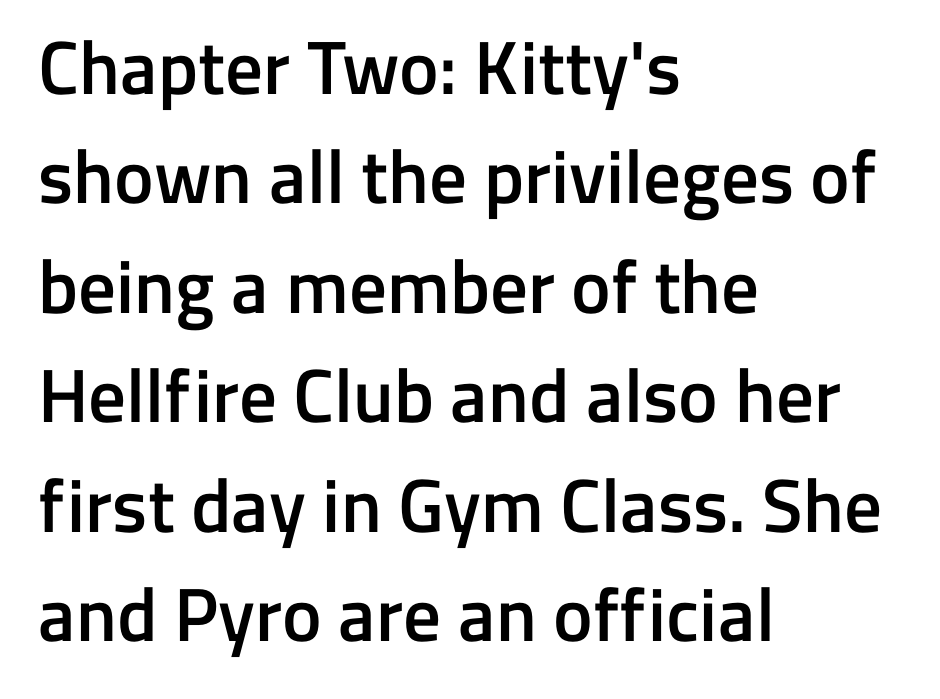
Q: Is the text bold? A: Semi-bold.
Q: Is the text italic (slanted)? A: No, it is upright.
Q: Is the typeface a serif or a sans-serif typeface? A: Sans-serif.
Q: Is the text underlined? A: No.
Q: How is the paragraph aligned? A: Left-aligned.
Q: Is the spacing between letters normal or unusually wide? A: Normal.
Q: Is the spacing between lines tight, normal or loose? A: Normal.
Q: Width (condensed, normal, or wide)? A: Normal.
Q: Stroke contrast? A: Low.
Q: x-height? A: Medium.
Q: Monospaced? A: No.
